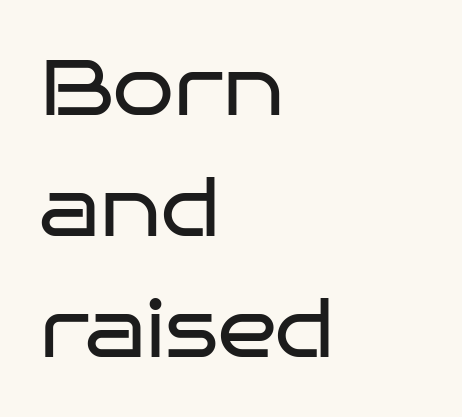
Q: Is the text bold? A: No.
Q: Is the text italic (slanted)? A: No, it is upright.
Q: Is the typeface a serif or a sans-serif typeface? A: Sans-serif.
Q: Is the text underlined? A: No.
Q: How is the paragraph aligned? A: Left-aligned.
Q: Is the spacing between letters normal or unusually wide? A: Normal.
Q: Is the spacing between lines tight, normal or loose? A: Normal.
Q: Width (condensed, normal, or wide)? A: Wide.
Q: Stroke contrast? A: Low.
Q: x-height? A: Large.
Q: Monospaced? A: No.
